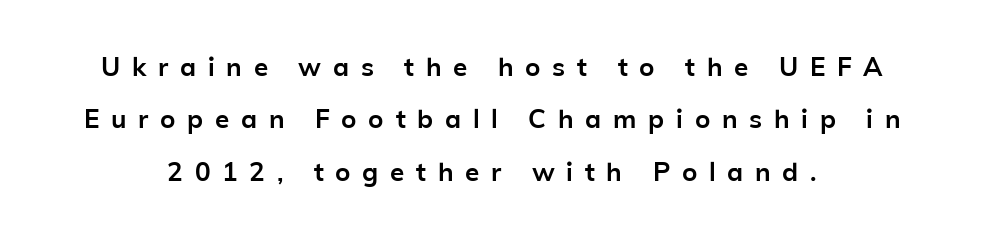
Q: Is the text bold? A: Yes.
Q: Is the text italic (slanted)? A: No, it is upright.
Q: Is the text underlined? A: No.
Q: How is the paragraph aligned? A: Centered.
Q: Is the spacing between letters normal or unusually wide? A: Unusually wide.
Q: Is the spacing between lines tight, normal or loose? A: Loose.
